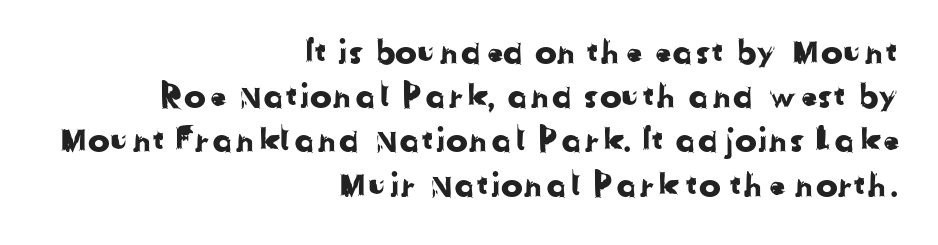
Q: Is the typeface a serif or a sans-serif typeface? A: Sans-serif.
Q: Is the text underlined? A: No.
Q: How is the paragraph aligned? A: Right-aligned.
Q: Is the spacing between letters normal or unusually wide? A: Normal.
Q: Is the spacing between lines tight, normal or loose? A: Normal.
Q: Width (condensed, normal, or wide)? A: Normal.
Q: Stroke contrast? A: Low.
Q: x-height? A: Medium.
Q: Monospaced? A: No.
